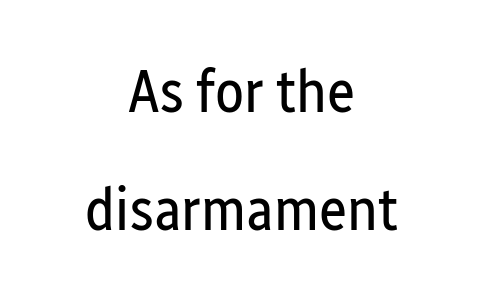
The block of text is sparse from top to bottom, with ample space between rows. Any mark beneath the type? The region is blank. Students, note that the glyphs here touch the page at normal intervals. In CSS terms this would be text-align: center. Check where the strokes stop: nothing finishes them off — pure sans. These lines are rendered in a variable-pitch font.
